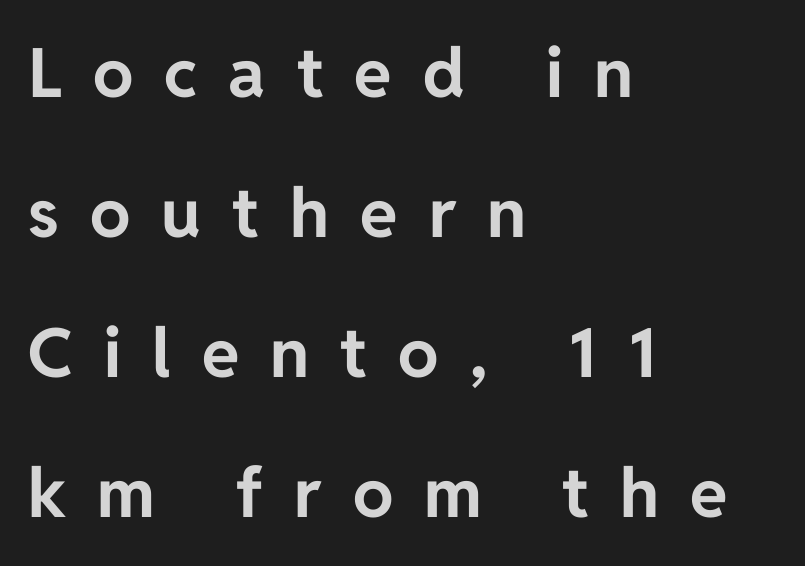
{"serif": "no", "italic": "no", "bold": "yes", "weight": "bold", "width": "normal", "stroke_contrast": "low", "x_height": "medium", "monospaced": "no", "underline": "no", "align": "left", "line_spacing": "loose", "line_spacing_ratio": 2.06, "letter_spacing": "wide", "letter_spacing_em": 0.46, "glyph_px": 68}
